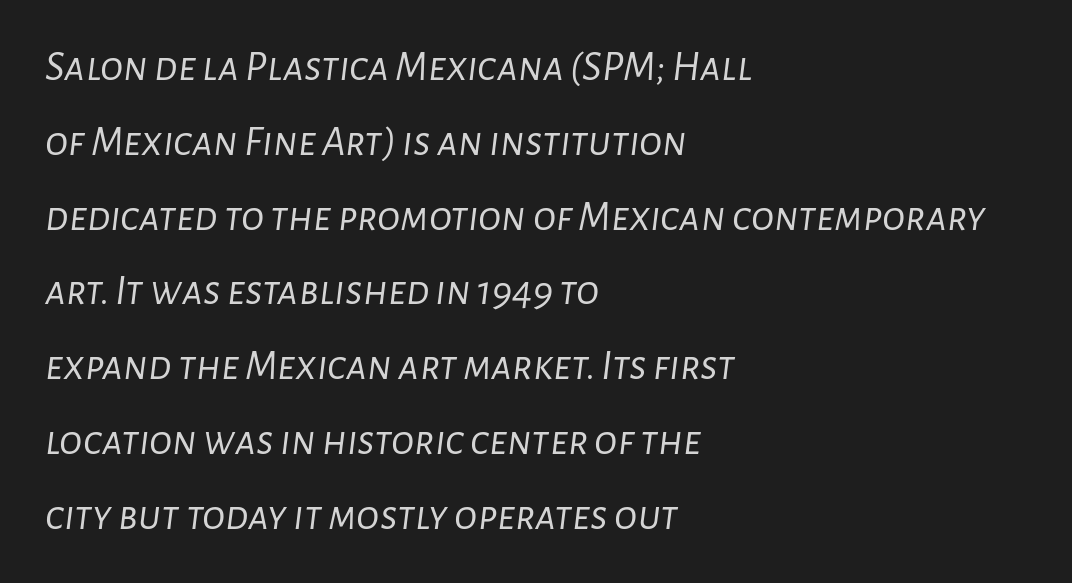
Notice how the passage keeps a crisp vertical edge on the left only. Think of a printed novel: that variable character pitch is what you see here. The font sits on the lighter half of the weight spectrum, regular included. This rendering features lettering with no underline. Standard letterfit; no display-style spreading of the glyphs.
